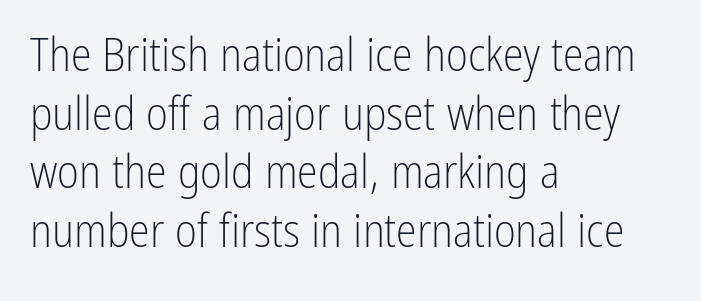
The image shows 47 px light, condensed sans-serif type, upright; set left-aligned, normal line spacing (1.25x), normal letter spacing, not underlined; low stroke contrast and a medium x-height.
